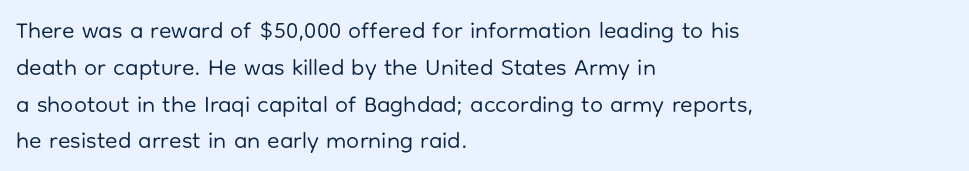
{"italic": "no", "bold": "no", "underline": "no", "align": "left", "line_spacing": "normal", "line_spacing_ratio": 1.6, "letter_spacing": "normal", "letter_spacing_em": 0.0, "glyph_px": 23}
